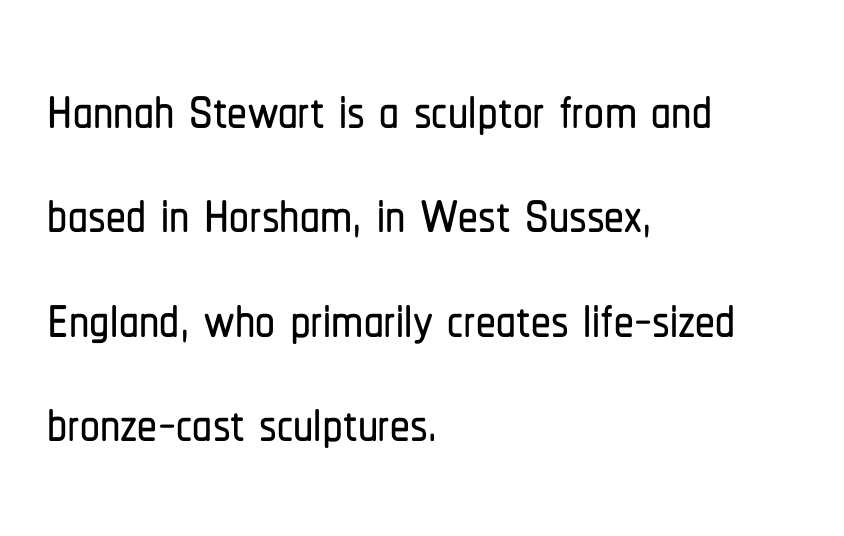
{"serif": "no", "italic": "no", "width": "condensed", "stroke_contrast": "low", "x_height": "medium", "monospaced": "no", "underline": "no", "align": "left", "line_spacing": "normal", "line_spacing_ratio": 1.32, "letter_spacing": "normal", "letter_spacing_em": 0.0, "glyph_px": 79}
